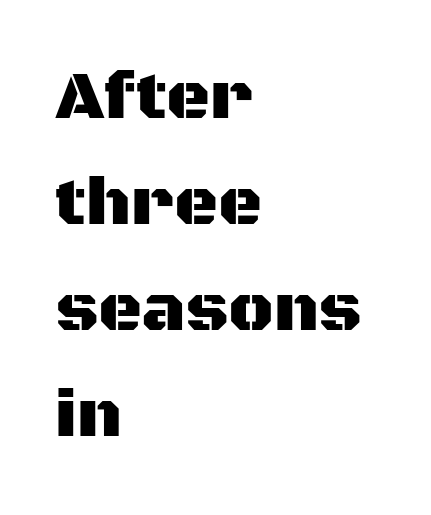
{"serif": "no", "italic": "no", "width": "normal", "stroke_contrast": "medium", "x_height": "large", "monospaced": "no", "underline": "no", "align": "left", "line_spacing": "normal", "line_spacing_ratio": 1.56, "letter_spacing": "normal", "letter_spacing_em": 0.0, "glyph_px": 68}
